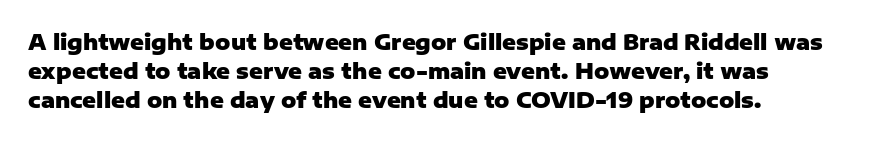
{"italic": "no", "bold": "yes", "underline": "no", "align": "left", "line_spacing": "normal", "line_spacing_ratio": 1.37, "letter_spacing": "normal", "letter_spacing_em": 0.0, "glyph_px": 21}
